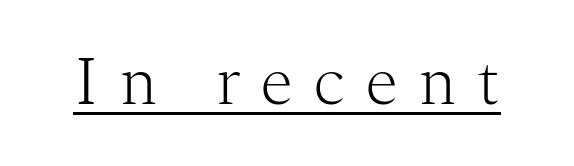
Is there any slant? The stems are plumb. You could not count columns in this text — the font is proportionally spaced. Between one letter and the next there's a generous, obvious gap. Like a heading marked for emphasis, these lines bear an underscore. The face used here is seriffed, in the tradition of book romans. The cut favours lightness, reaching ordinary text weight at its darkest.
